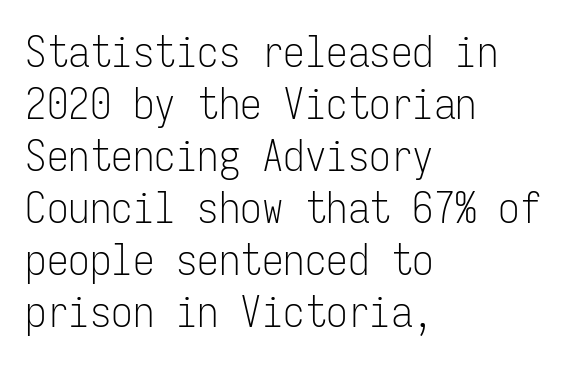
The image shows 43 px light, condensed sans-serif type, upright, monospaced; set left-aligned, line spacing 1.21x, normal letter spacing, not underlined; low stroke contrast and a medium x-height.
